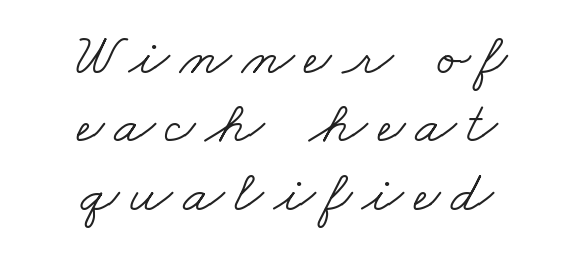
The image shows 60 px light, wide serif type; set centered, tight line spacing (1.14x), not underlined; low stroke contrast and a small x-height.
